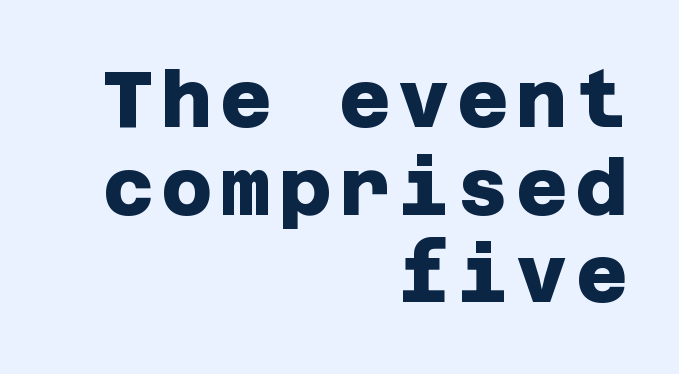
{"serif": "no", "bold": "yes", "weight": "heavy", "width": "normal", "stroke_contrast": "low", "x_height": "large", "underline": "no", "align": "right", "line_spacing": "tight", "line_spacing_ratio": 1.11, "glyph_px": 79}
